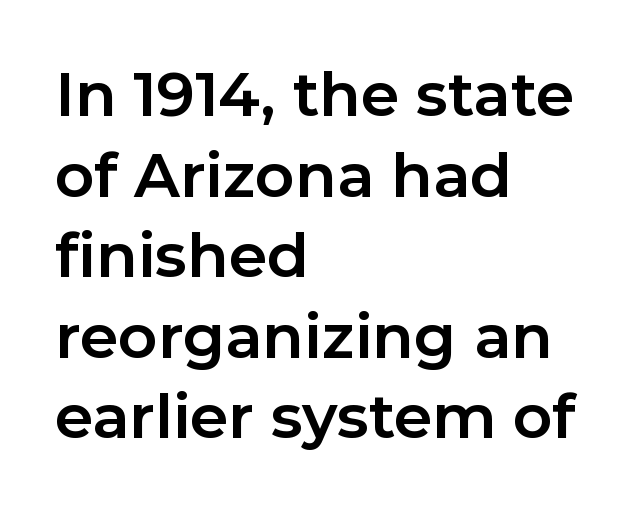
Q: Is the text bold? A: Yes.
Q: Is the text italic (slanted)? A: No, it is upright.
Q: Is the typeface a serif or a sans-serif typeface? A: Sans-serif.
Q: Is the text underlined? A: No.
Q: How is the paragraph aligned? A: Left-aligned.
Q: Is the spacing between letters normal or unusually wide? A: Normal.
Q: Is the spacing between lines tight, normal or loose? A: Normal.
Q: Width (condensed, normal, or wide)? A: Normal.
Q: Stroke contrast? A: Low.
Q: x-height? A: Medium.
Q: Monospaced? A: No.
